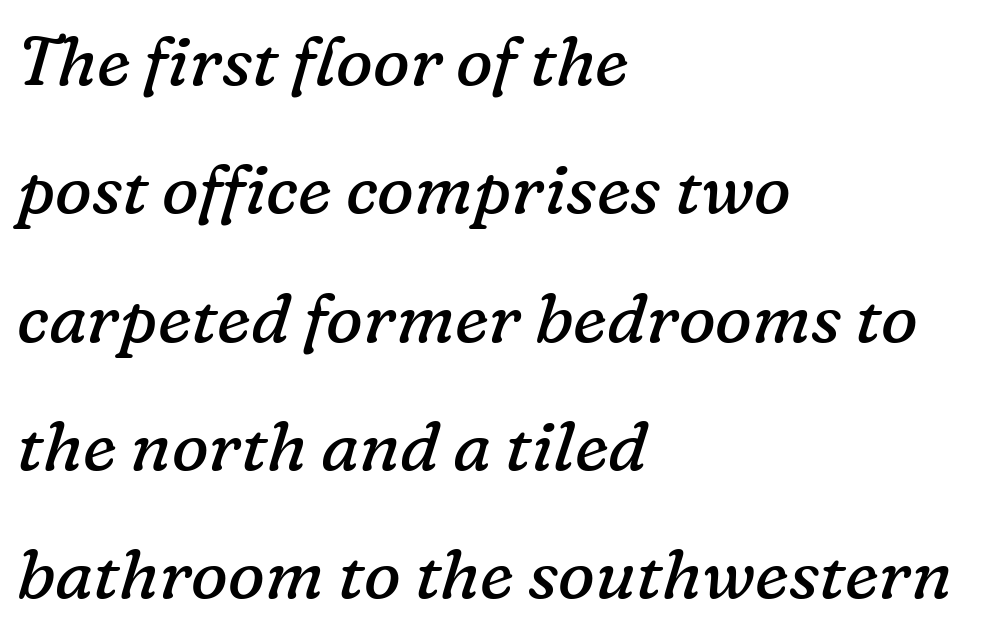
Characters follow at the spacing the type designer built in. The face used here is proportionally spaced, like ordinary book or web type. Where is the straight margin? On the left. Stroke thickness stays within the range of a standard reading face or lighter. Looking at the ascenders, they clearly lean. Just letters on the line, the space beneath them empty.
